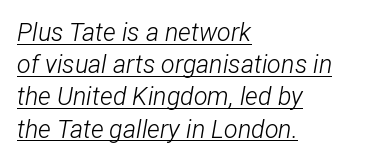
Q: Is the text bold? A: No.
Q: Is the text italic (slanted)? A: Yes, it leans right by about 12 degrees.
Q: Is the text underlined? A: Yes.
Q: How is the paragraph aligned? A: Left-aligned.
Q: Is the spacing between letters normal or unusually wide? A: Normal.
Q: Is the spacing between lines tight, normal or loose? A: Normal.
